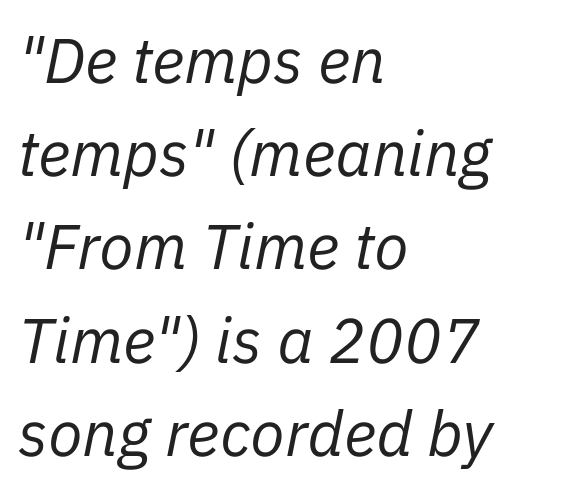
The image shows 63 px regular-weight type, italic (leaning right); set left-aligned, normal line spacing (1.48x), normal letter spacing, not underlined; low stroke contrast and a medium x-height.
